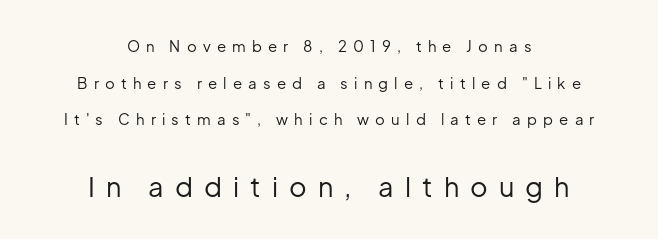
The image shows 27 px text type, upright; set centered, loose line spacing (2.45x), unusually wide letter spacing (+0.41 em), not underlined; the second (bottom) block is 1.8x larger.
